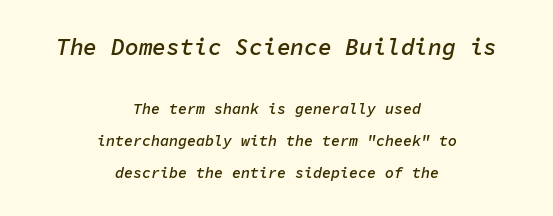
Q: Is the text bold? A: Semi-bold.
Q: Is the text italic (slanted)? A: Yes, it leans right by about 11 degrees.
Q: Is the text underlined? A: No.
Q: How is the paragraph aligned? A: Centered.
Q: Is the spacing between letters normal or unusually wide? A: Normal.
Q: Is the spacing between lines tight, normal or loose? A: Loose.
Q: Which block of text is set in a larger size, the first (top) or the second (bottom)? A: The first (top) one.
